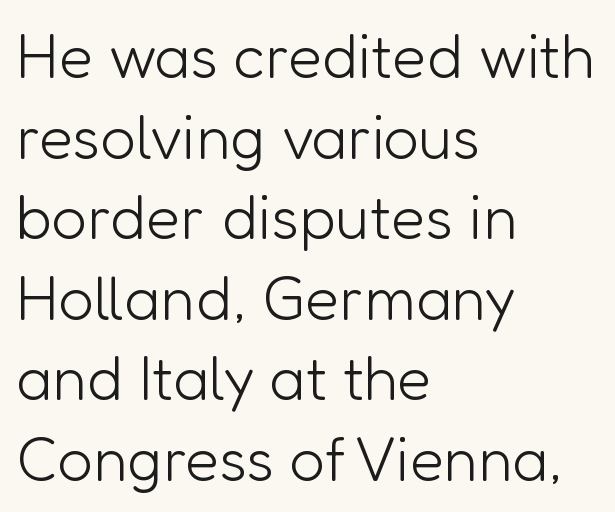
{"serif": "no", "italic": "no", "bold": "no", "weight": "light", "width": "normal", "stroke_contrast": "low", "x_height": "medium", "monospaced": "no", "underline": "no", "align": "left", "line_spacing": "normal", "line_spacing_ratio": 1.3, "letter_spacing": "normal", "letter_spacing_em": 0.0, "glyph_px": 62}
